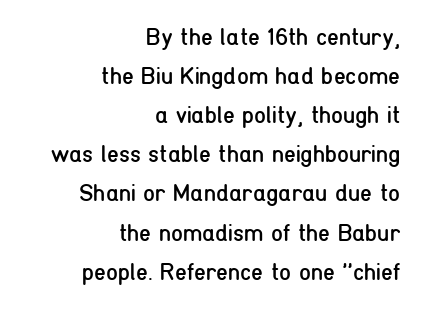
The image shows 24 px text type, upright; set right-aligned, normal line spacing (1.63x), normal letter spacing, not underlined.
